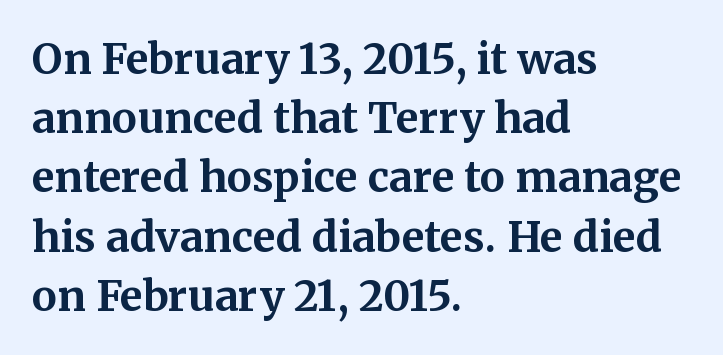
The image shows 42 px bold serif type, upright; set left-aligned, normal line spacing (1.41x), normal letter spacing, not underlined; medium stroke contrast and a medium x-height.
